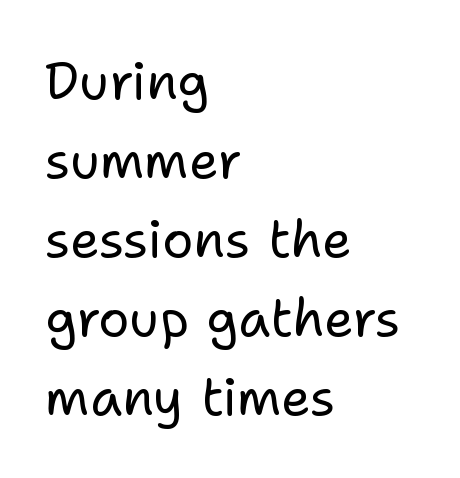
The image shows 52 px regular-weight sans-serif type, upright; set left-aligned, normal line spacing (1.52x), normal letter spacing, not underlined; low stroke contrast and a medium x-height.
